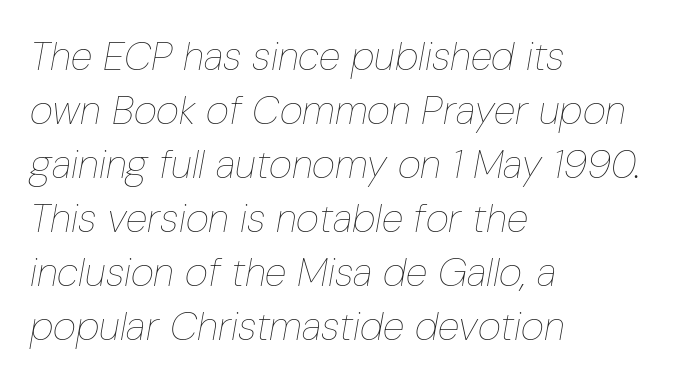
{"italic": "yes", "lean": "right", "slant_degrees": 10, "bold": "no", "weight": "thin", "width": "condensed", "stroke_contrast": "low", "x_height": "medium", "monospaced": "no", "underline": "no", "align": "left", "line_spacing": "normal", "line_spacing_ratio": 1.35, "letter_spacing": "normal", "letter_spacing_em": 0.0, "glyph_px": 40}
